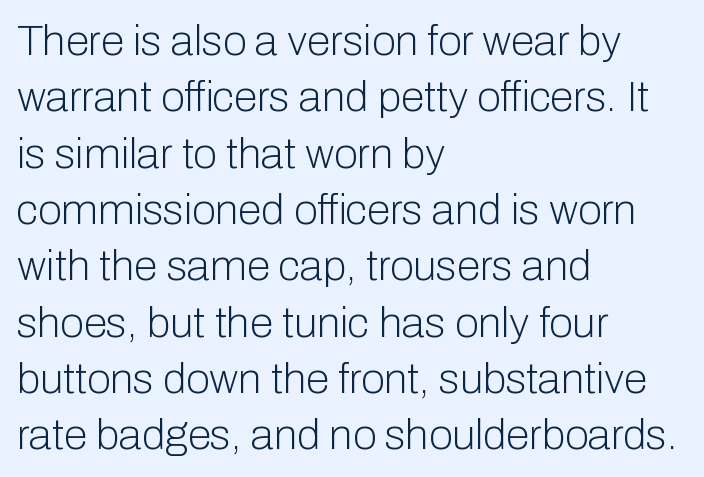
Q: Is the text bold? A: No.
Q: Is the text italic (slanted)? A: No, it is upright.
Q: Is the typeface a serif or a sans-serif typeface? A: Sans-serif.
Q: Is the text underlined? A: No.
Q: How is the paragraph aligned? A: Left-aligned.
Q: Is the spacing between letters normal or unusually wide? A: Normal.
Q: Is the spacing between lines tight, normal or loose? A: Normal.
Q: Width (condensed, normal, or wide)? A: Normal.
Q: Stroke contrast? A: Low.
Q: x-height? A: Medium.
Q: Monospaced? A: No.
